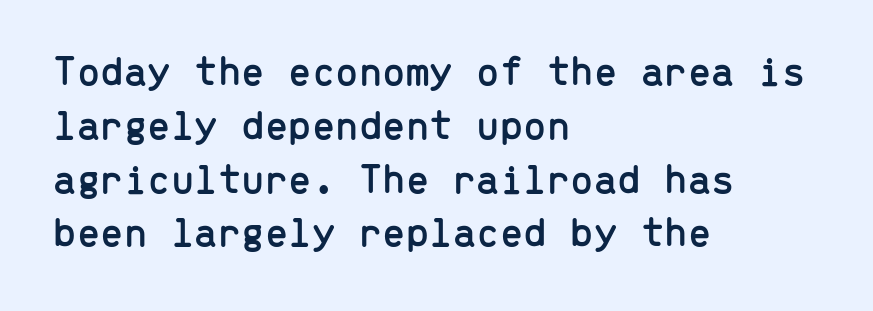
{"serif": "no", "italic": "no", "width": "normal", "stroke_contrast": "low", "x_height": "medium", "monospaced": "yes", "underline": "no", "align": "left", "line_spacing": "normal", "line_spacing_ratio": 1.28, "letter_spacing": "normal", "letter_spacing_em": 0.0, "glyph_px": 42}
